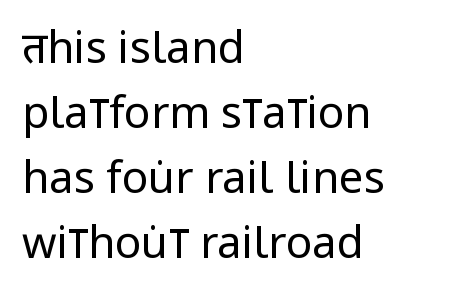
The image shows 44 px regular-weight, condensed sans-serif type, upright; set left-aligned, normal line spacing (1.48x), normal letter spacing, not underlined; low stroke contrast and a large x-height.
